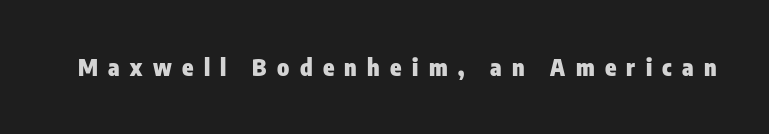
Q: Is the text bold? A: Yes.
Q: Is the text italic (slanted)? A: No, it is upright.
Q: Is the text underlined? A: No.
Q: Is the spacing between letters normal or unusually wide? A: Unusually wide.
